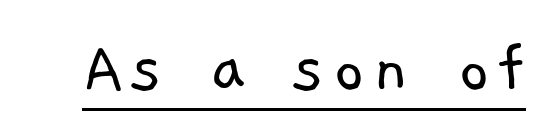
The image shows 76 px light sans-serif type; set underlined; low stroke contrast and a medium x-height.
